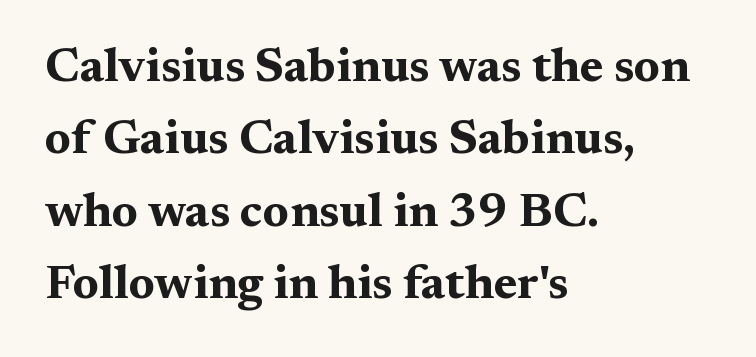
Stroke thickness is high; the sample reads as a true bold. The rendering uses a moderate line-height, typical for paragraphs. The letterforms sit shoulder to shoulder at normal distance. Decoration check: the copy has no underline.
